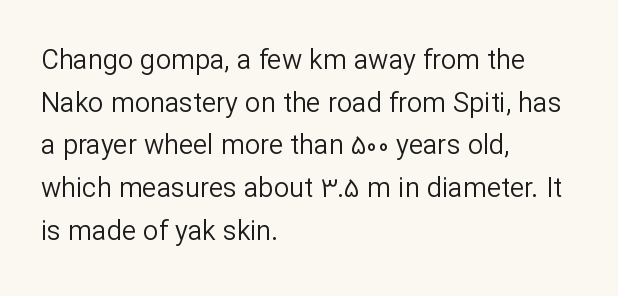
The image shows 27 px text type, upright; set left-aligned, normal line spacing (1.58x), normal letter spacing, not underlined.
